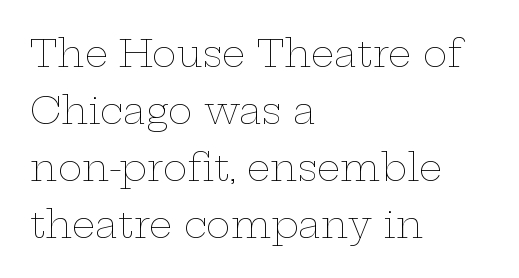
The image shows 37 px thin, wide type, upright; set left-aligned, normal line spacing (1.54x), normal letter spacing, not underlined; low stroke contrast and a medium x-height.
